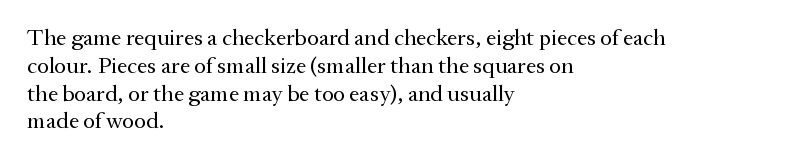
Italic: no, the glyphs are upright roman. Typeset ragged right — the left edge is the straight one. The gaps between neighbouring characters are ordinary and unremarkable. No letter is thick-stroked: the sample isn't bold. Lines of text with bare space underneath.
